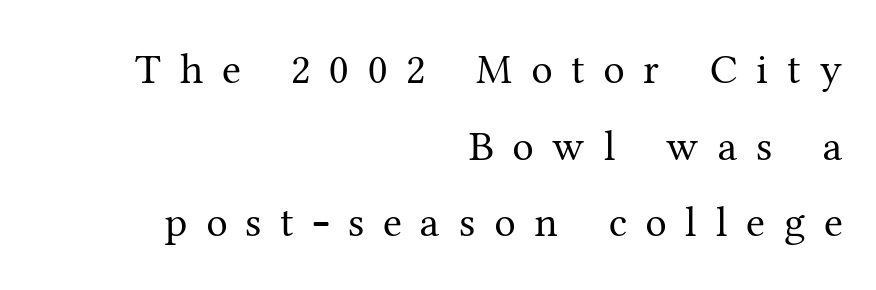
The image shows 43 px regular-weight serif type, upright; set right-aligned, line spacing 1.78x, unusually wide letter spacing (+0.44 em), not underlined; medium stroke contrast and a medium x-height.
